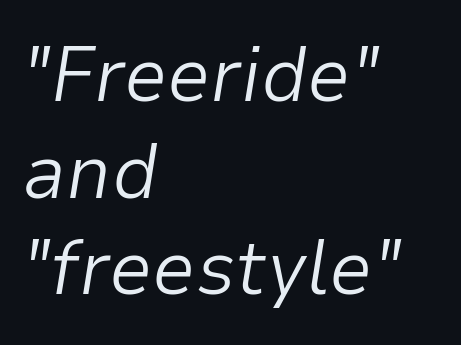
{"italic": "yes", "lean": "right", "slant_degrees": 9, "bold": "no", "weight": "light", "width": "normal", "stroke_contrast": "low", "x_height": "medium", "monospaced": "no", "underline": "no", "align": "left", "line_spacing_ratio": 1.24, "letter_spacing": "normal", "letter_spacing_em": 0.0, "glyph_px": 78}
